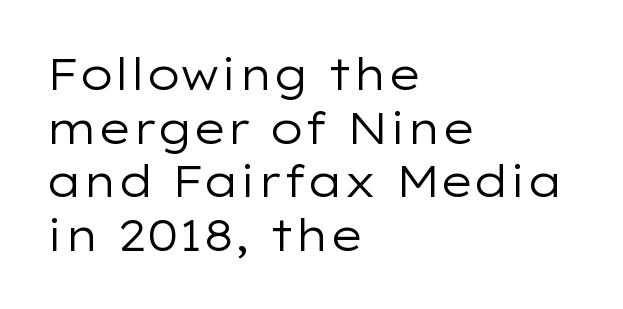
The image shows 44 px regular-weight, wide sans-serif type, upright; set left-aligned, line spacing 1.22x, normal letter spacing, not underlined; low stroke contrast and a medium x-height.
